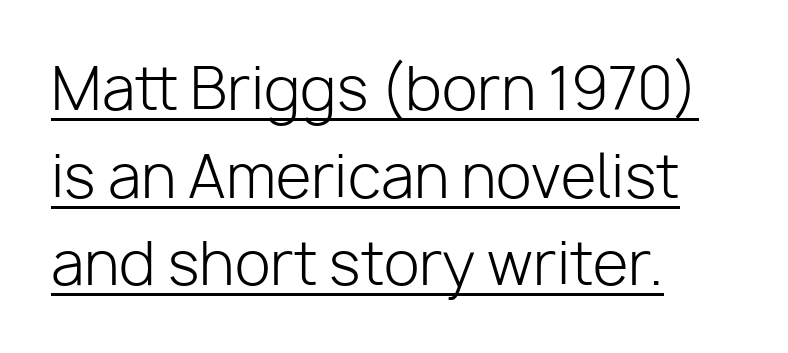
These lines are rendered in a variable-pitch font. Summary of weight: not heavy and not bold. One glance says typical: line gaps are just what's usual. In designer terms, the underline attribute is active on this setting. The type is set solid horizontally, with unmodified tracking.
